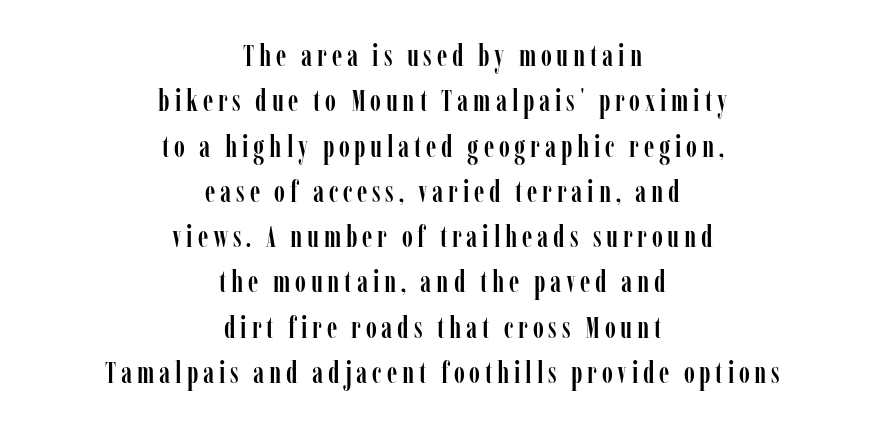
Here the designer chose a conventional face with non-uniform glyph widths. The letters stand upright; this is a roman face. Check where the strokes stop: tiny serifs finish them off. Vertical spacing — default. Glance below the letters and you will spot only blank space.
